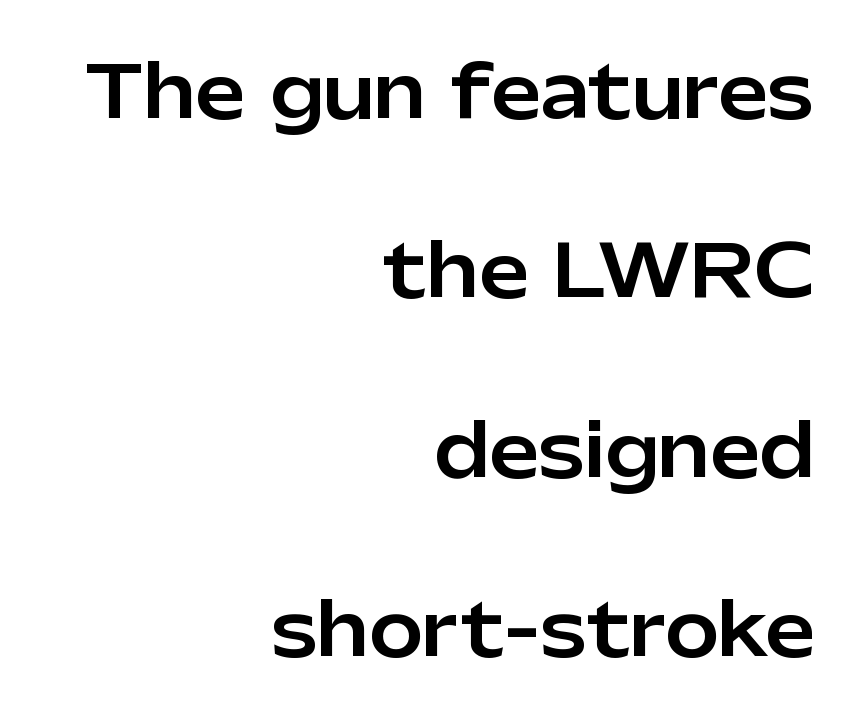
Unmarked baselines from the first word to the last. This is the regular roman posture of the typeface. Here the designer chose a conventional face with non-uniform glyph widths. What stands out about the letter spacing? Nothing — it is the standard amount.
